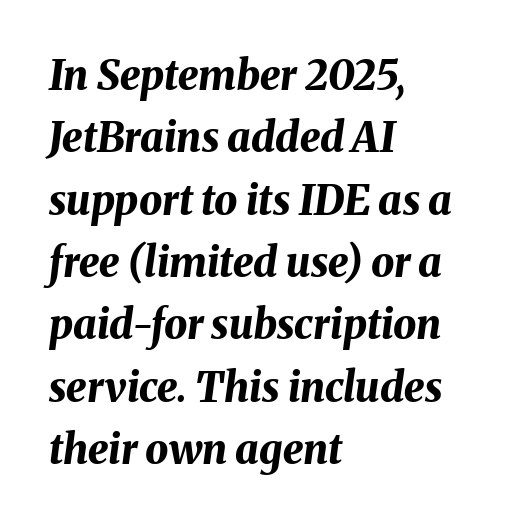
The image shows 41 px bold type, italic (leaning right); set left-aligned, normal line spacing (1.52x), normal letter spacing, not underlined; medium stroke contrast and a medium x-height.
